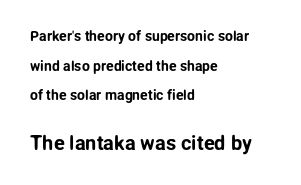
Q: Is the text italic (slanted)? A: No, it is upright.
Q: Is the text underlined? A: No.
Q: How is the paragraph aligned? A: Left-aligned.
Q: Is the spacing between letters normal or unusually wide? A: Normal.
Q: Is the spacing between lines tight, normal or loose? A: Loose.
Q: Which block of text is set in a larger size, the first (top) or the second (bottom)? A: The second (bottom) one.
